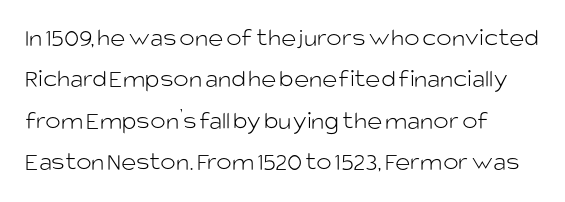
The strokes are not fattened; the text isn't bold. The line texture is even and compact thanks to regular tracking. These lines sit exactly where default settings would place them. Ordinary non-slanted type is in use.
